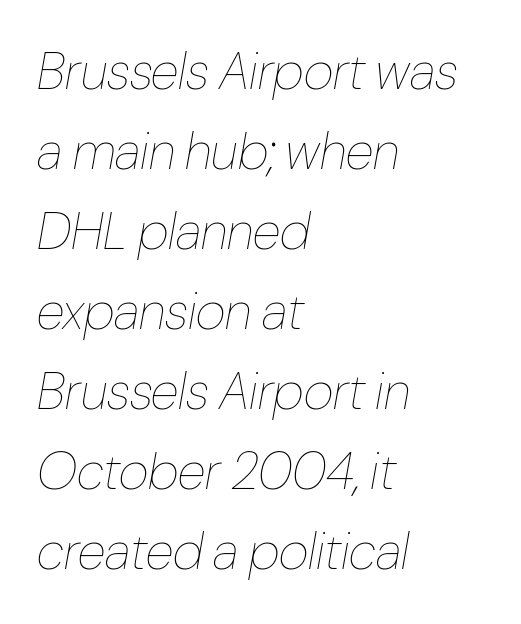
Character widths vary here, with narrow letters taking less room than wide ones. Is the letter spacing exaggerated? No — it looks like the ordinary default. This sample uses an oblique cut, with every glyph tilted off the vertical. Interline gaps are of average width in this sample.
